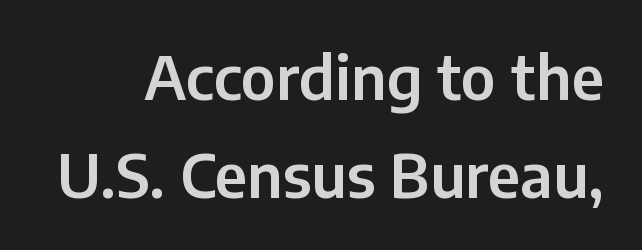
Observe the absence of serifs on each vertical stroke in this sample. Regular leading. Unmarked baselines from the first word to the last. Compared with typical body copy, the letter spacing here is the same. Spacing verdict: proportional, widths tailored to each character. It's the straight-up-and-down kind of type.
